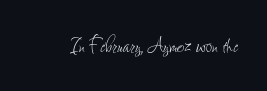
{"bold": "no", "underline": "no", "letter_spacing": "normal", "letter_spacing_em": 0.0, "glyph_px": 26}
